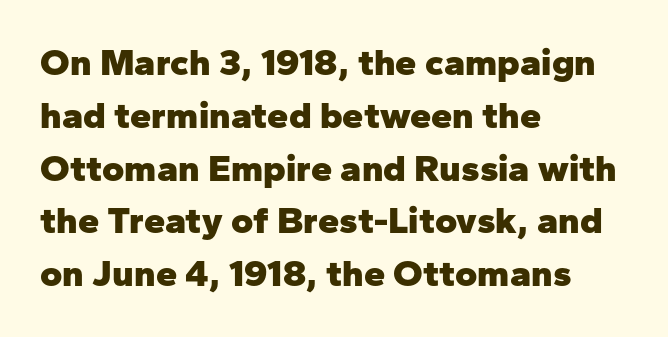
{"serif": "no", "italic": "no", "bold": "yes", "weight": "heavy", "width": "normal", "stroke_contrast": "low", "x_height": "medium", "monospaced": "no", "underline": "no", "align": "left", "line_spacing": "normal", "line_spacing_ratio": 1.39, "letter_spacing": "normal", "letter_spacing_em": 0.0, "glyph_px": 38}
